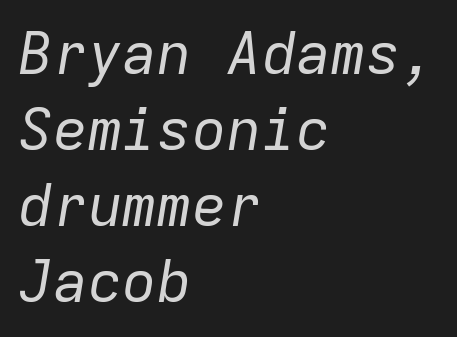
{"italic": "yes", "lean": "right", "slant_degrees": 9, "bold": "no", "weight": "regular", "width": "normal", "stroke_contrast": "low", "x_height": "medium", "monospaced": "yes", "underline": "no", "align": "left", "line_spacing": "normal", "line_spacing_ratio": 1.31, "letter_spacing": "normal", "letter_spacing_em": 0.0, "glyph_px": 58}
